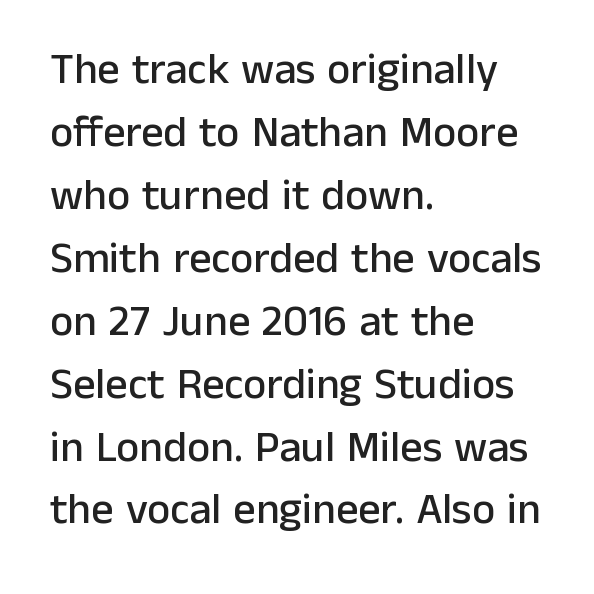
Q: Is the text italic (slanted)? A: No, it is upright.
Q: Is the typeface a serif or a sans-serif typeface? A: Sans-serif.
Q: Is the text underlined? A: No.
Q: How is the paragraph aligned? A: Left-aligned.
Q: Is the spacing between letters normal or unusually wide? A: Normal.
Q: Is the spacing between lines tight, normal or loose? A: Normal.
Q: Width (condensed, normal, or wide)? A: Normal.
Q: Stroke contrast? A: Low.
Q: x-height? A: Medium.
Q: Monospaced? A: No.
